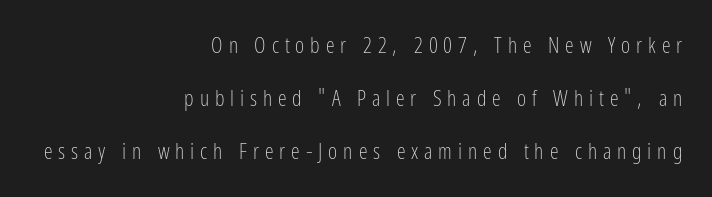
Q: Is the text bold? A: No.
Q: Is the text italic (slanted)? A: No, it is upright.
Q: Is the text underlined? A: No.
Q: How is the paragraph aligned? A: Right-aligned.
Q: Is the spacing between letters normal or unusually wide? A: Unusually wide.
Q: Is the spacing between lines tight, normal or loose? A: Loose.
